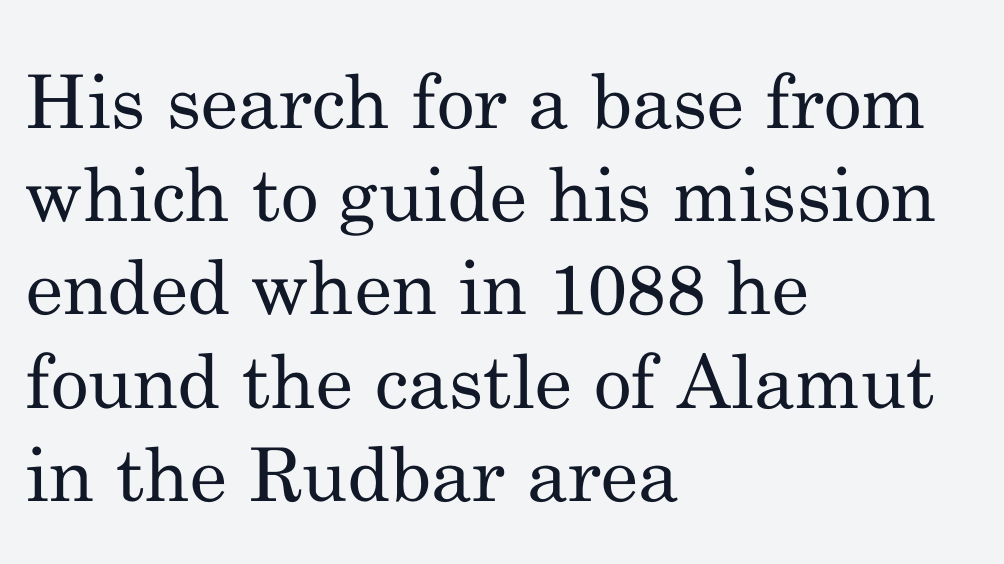
Casual observation: everything's shoved over to the left. Does the leading feel generous? No, just average. Typographically, this falls in the serif category. The rendering uses natural spacing where letterforms have individual widths. Summary of weight: not heavy and not bold.
